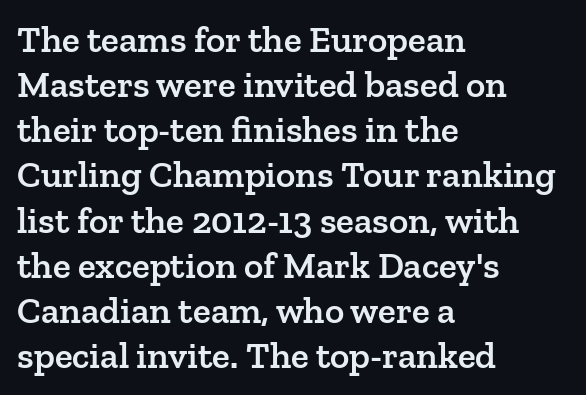
Q: Is the text bold? A: Semi-bold.
Q: Is the text italic (slanted)? A: No, it is upright.
Q: Is the typeface a serif or a sans-serif typeface? A: Serif.
Q: Is the text underlined? A: No.
Q: How is the paragraph aligned? A: Left-aligned.
Q: Is the spacing between letters normal or unusually wide? A: Normal.
Q: Width (condensed, normal, or wide)? A: Normal.
Q: Stroke contrast? A: Low.
Q: x-height? A: Medium.
Q: Monospaced? A: No.
